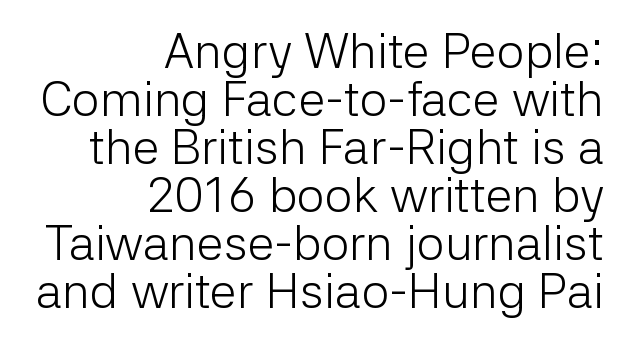
The image shows 49 px light sans-serif type, upright; set right-aligned, tight line spacing (0.98x), normal letter spacing, not underlined; low stroke contrast and a medium x-height.
